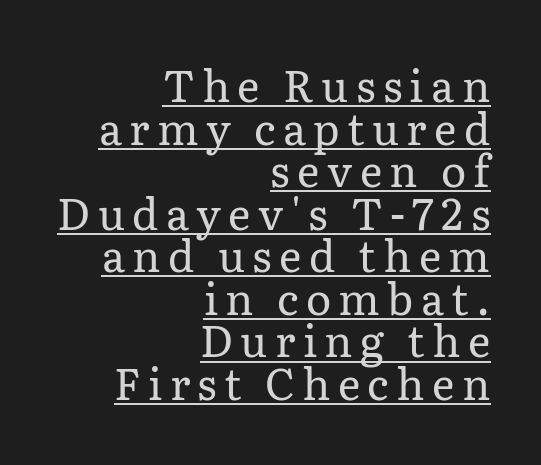
The space between consecutive lines is stingy. This rendering employs a face with finishing strokes, i.e., a serif. Right-aligned paragraph, ragged on the left. These glyphs show unthickened strokes, regular width or finer. A roman cut, with each character standing at attention. Varying glyph widths throughout — classic text-font behaviour.
